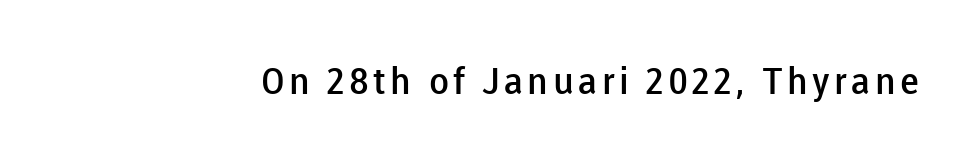
A bare baseline throughout the passage. What kind of face is this? One without serifs — a sans. Bold? Not quite — semibold, heavier than regular but stopping short. Ordinary non-slanted type is in use. Looks like regular typesetting: each glyph gets only the width it needs.
